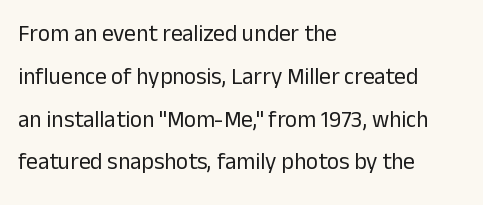
Q: Is the text bold? A: No.
Q: Is the text italic (slanted)? A: No, it is upright.
Q: Is the text underlined? A: No.
Q: How is the paragraph aligned? A: Left-aligned.
Q: Is the spacing between letters normal or unusually wide? A: Normal.
